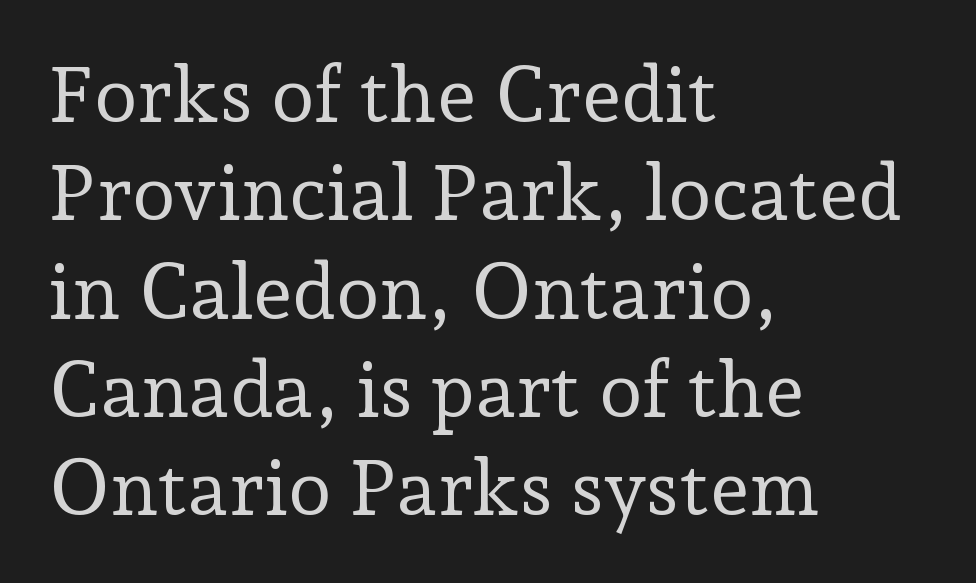
These lines stack with their left ends in a neat column. These lines are rendered in a variable-pitch font. The horizontal fit of the characters is conventional and even. Whoever set this chose a conventional vertical rhythm.
